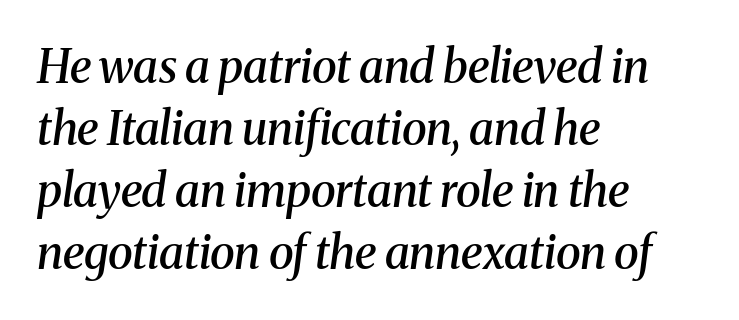
The image shows 46 px semibold serif type, italic (leaning right); set left-aligned, normal line spacing (1.35x), normal letter spacing, not underlined; medium stroke contrast and a medium x-height.
